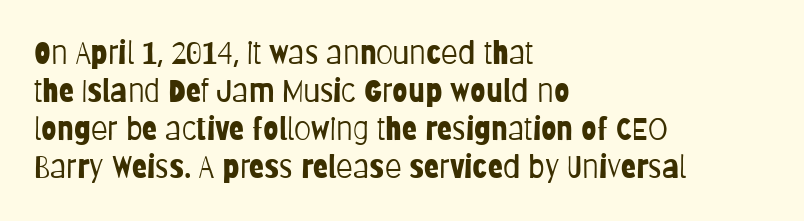
The image shows 31 px light, condensed sans-serif type, upright; set left-aligned, line spacing 1.23x, normal letter spacing, not underlined; low stroke contrast and a large x-height.
